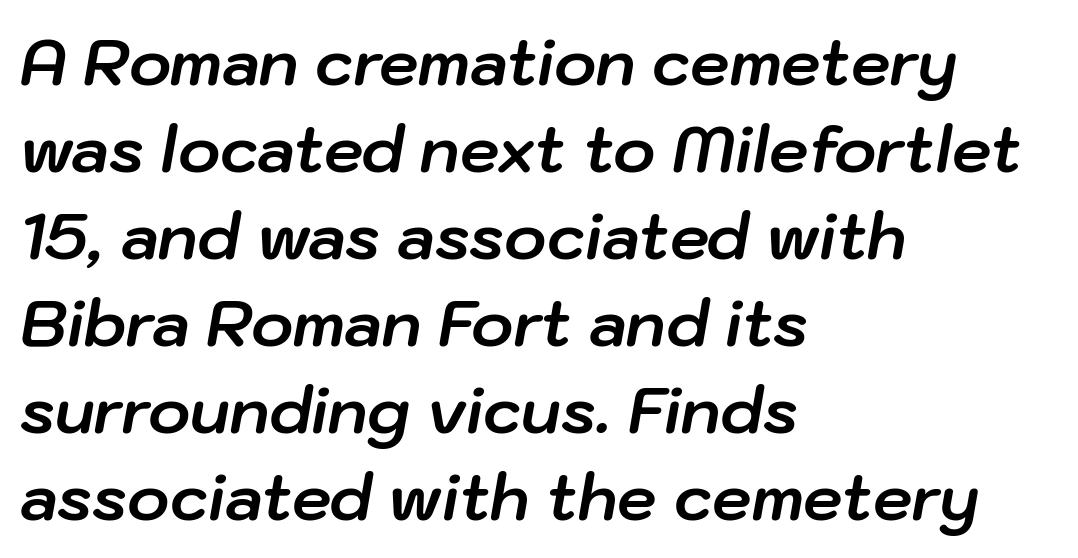
The string is rendered with underlining switched off. Is the block centered? No — it sits flush against the left margin. Is there much room between lines? A standard amount, neither cramped nor airy. Spacing verdict: proportional, widths tailored to each character.
